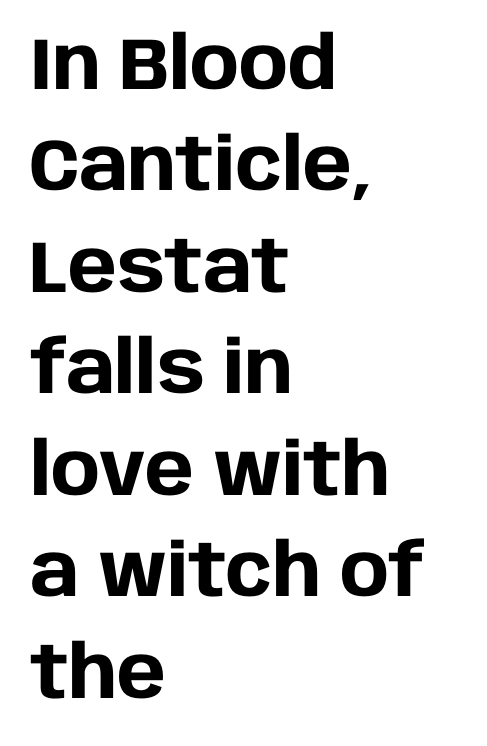
Q: Is the text bold? A: Yes.
Q: Is the text italic (slanted)? A: No, it is upright.
Q: Is the typeface a serif or a sans-serif typeface? A: Sans-serif.
Q: Is the text underlined? A: No.
Q: How is the paragraph aligned? A: Left-aligned.
Q: Is the spacing between letters normal or unusually wide? A: Normal.
Q: Is the spacing between lines tight, normal or loose? A: Normal.
Q: Width (condensed, normal, or wide)? A: Normal.
Q: Stroke contrast? A: Low.
Q: x-height? A: Large.
Q: Monospaced? A: No.
